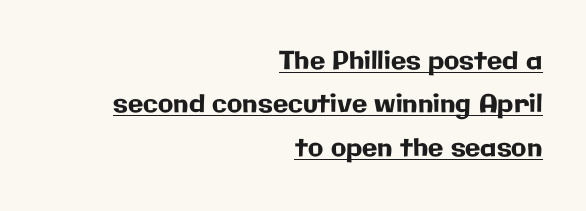
{"italic": "no", "underline": "yes", "align": "right", "line_spacing_ratio": 1.74, "letter_spacing": "normal", "letter_spacing_em": 0.0, "glyph_px": 25}
